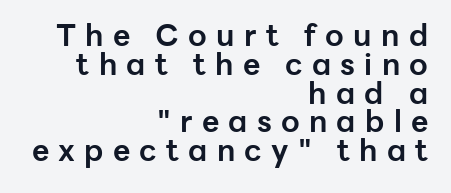
The image shows 30 px bold sans-serif type, upright; set right-aligned, tight line spacing (0.96x), unusually wide letter spacing (+0.31 em), not underlined; low stroke contrast and a medium x-height.
